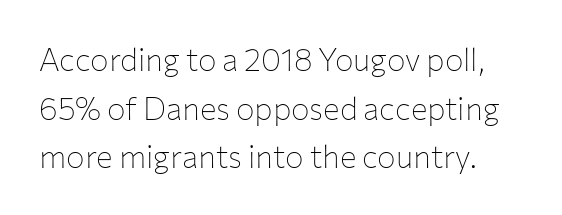
{"serif": "no", "italic": "no", "bold": "no", "weight": "thin", "width": "normal", "stroke_contrast": "low", "x_height": "medium", "monospaced": "no", "underline": "no", "line_spacing": "normal", "line_spacing_ratio": 1.57, "letter_spacing": "normal", "letter_spacing_em": 0.0, "glyph_px": 31}
